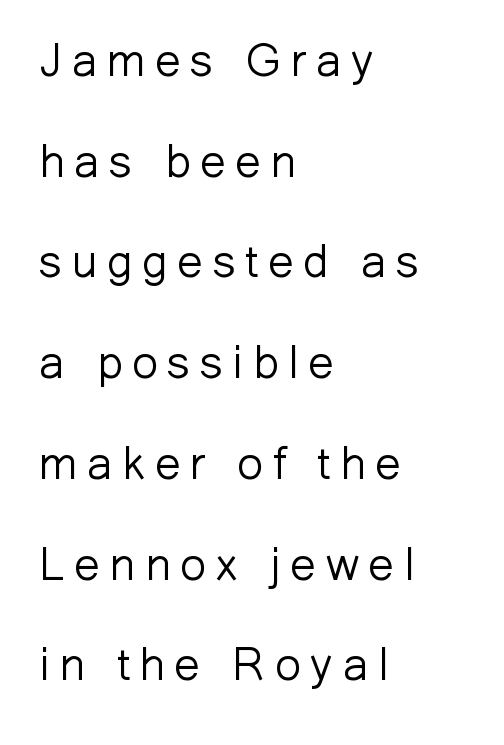
The image shows 46 px light sans-serif type, upright; set left-aligned, loose line spacing (2.19x), unusually wide letter spacing (+0.21 em), not underlined; low stroke contrast and a medium x-height.
